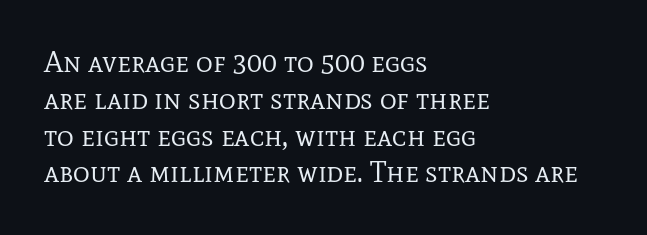
Each new line begins a customary step beneath the previous one. Note the varied advance widths — an 'i' is clearly narrower than an 'm'. The letterforms sit shoulder to shoulder at normal distance. Honestly, there is no underline to notice here at all. Rendered with straight, roman letterforms. This sample is left-justified, so line endings fall wherever the words run out.
